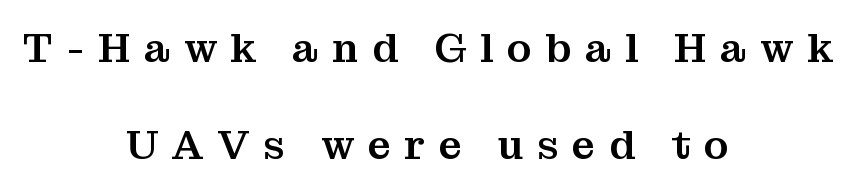
Q: Is the text italic (slanted)? A: No, it is upright.
Q: Is the typeface a serif or a sans-serif typeface? A: Serif.
Q: Is the text underlined? A: No.
Q: How is the paragraph aligned? A: Centered.
Q: Is the spacing between letters normal or unusually wide? A: Unusually wide.
Q: Is the spacing between lines tight, normal or loose? A: Loose.
Q: Width (condensed, normal, or wide)? A: Normal.
Q: Stroke contrast? A: Medium.
Q: x-height? A: Medium.
Q: Monospaced? A: No.
